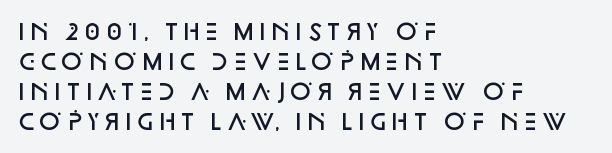
Q: Is the text bold? A: Semi-bold.
Q: Is the text italic (slanted)? A: No, it is upright.
Q: Is the text underlined? A: No.
Q: How is the paragraph aligned? A: Left-aligned.
Q: Is the spacing between letters normal or unusually wide? A: Normal.
Q: Is the spacing between lines tight, normal or loose? A: Normal.
